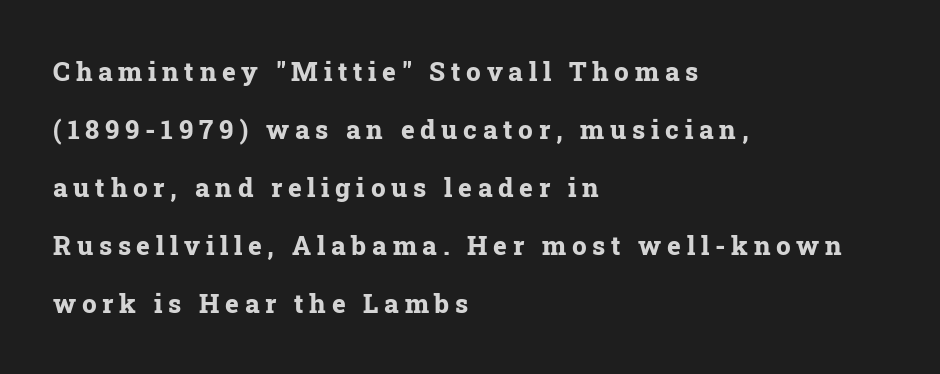
{"italic": "no", "bold": "yes", "underline": "no", "align": "left", "line_spacing": "loose", "line_spacing_ratio": 2.23, "letter_spacing": "wide", "letter_spacing_em": 0.22, "glyph_px": 26}
